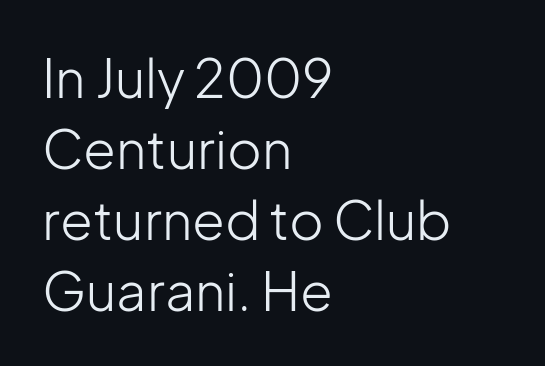
{"serif": "no", "italic": "no", "bold": "no", "weight": "light", "width": "normal", "stroke_contrast": "low", "x_height": "medium", "monospaced": "no", "underline": "no", "align": "left", "line_spacing": "normal", "line_spacing_ratio": 1.34, "letter_spacing": "normal", "letter_spacing_em": 0.0, "glyph_px": 53}
